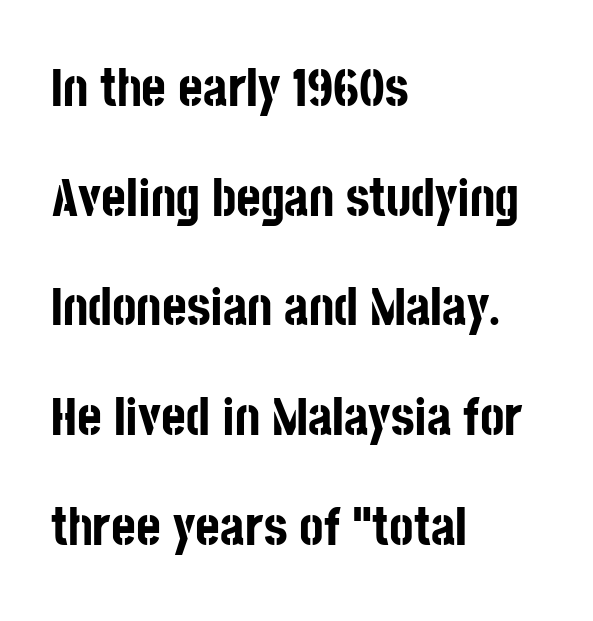
Q: Is the text bold? A: Yes.
Q: Is the text italic (slanted)? A: No, it is upright.
Q: Is the typeface a serif or a sans-serif typeface? A: Sans-serif.
Q: Is the text underlined? A: No.
Q: How is the paragraph aligned? A: Left-aligned.
Q: Is the spacing between letters normal or unusually wide? A: Normal.
Q: Is the spacing between lines tight, normal or loose? A: Loose.
Q: Width (condensed, normal, or wide)? A: Condensed.
Q: Stroke contrast? A: Low.
Q: x-height? A: Large.
Q: Monospaced? A: No.
